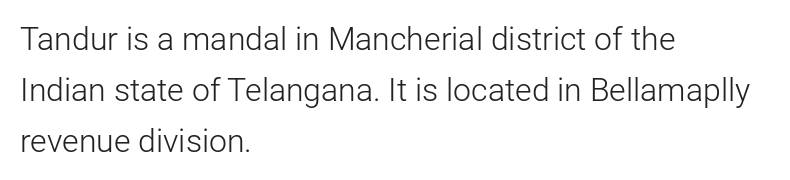
Q: Is the text bold? A: No.
Q: Is the text italic (slanted)? A: No, it is upright.
Q: Is the typeface a serif or a sans-serif typeface? A: Sans-serif.
Q: Is the text underlined? A: No.
Q: How is the paragraph aligned? A: Left-aligned.
Q: Is the spacing between letters normal or unusually wide? A: Normal.
Q: Is the spacing between lines tight, normal or loose? A: Normal.
Q: Width (condensed, normal, or wide)? A: Normal.
Q: Stroke contrast? A: Low.
Q: x-height? A: Medium.
Q: Monospaced? A: No.
